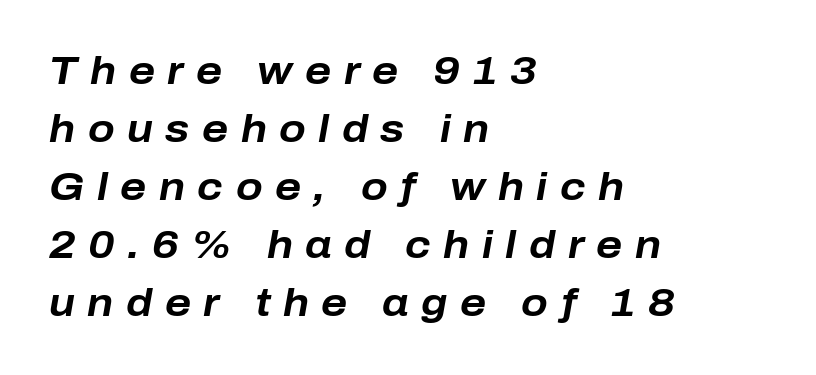
Q: Is the text bold? A: Yes.
Q: Is the text italic (slanted)? A: Yes, it leans right by about 10 degrees.
Q: Is the text underlined? A: No.
Q: How is the paragraph aligned? A: Left-aligned.
Q: Is the spacing between letters normal or unusually wide? A: Unusually wide.
Q: Is the spacing between lines tight, normal or loose? A: Normal.
Q: Width (condensed, normal, or wide)? A: Normal.
Q: Stroke contrast? A: Low.
Q: x-height? A: Medium.
Q: Monospaced? A: No.
